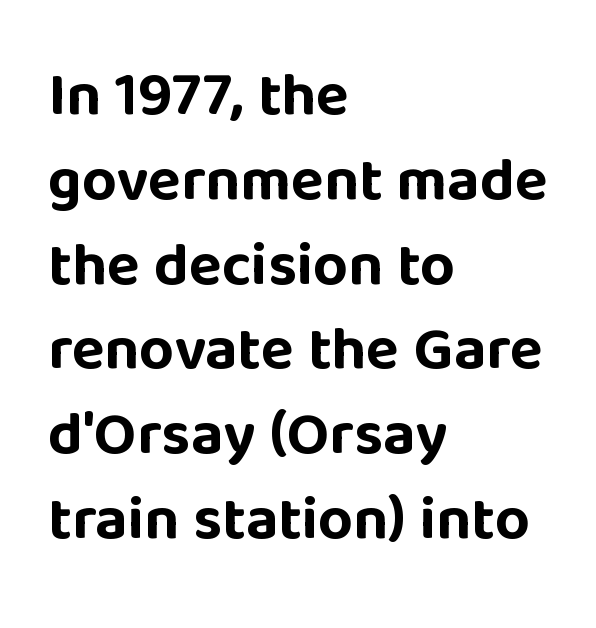
{"serif": "no", "italic": "no", "bold": "yes", "weight": "bold", "width": "normal", "stroke_contrast": "low", "x_height": "large", "monospaced": "no", "underline": "no", "align": "left", "line_spacing": "normal", "line_spacing_ratio": 1.39, "letter_spacing": "normal", "letter_spacing_em": 0.0, "glyph_px": 61}
